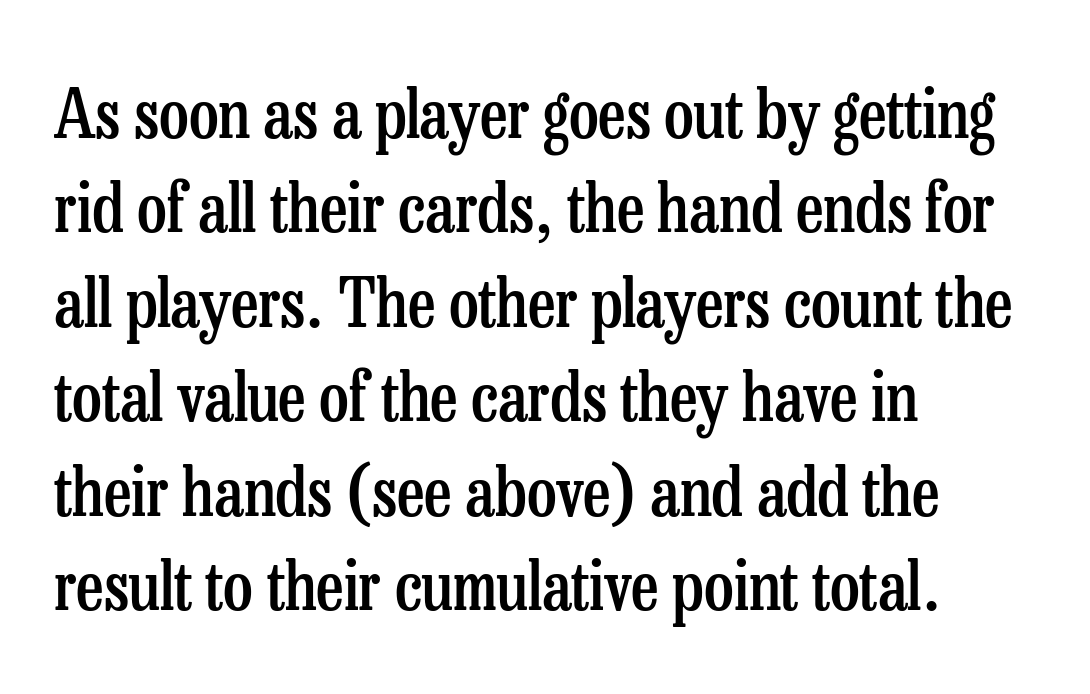
The image shows 67 px semibold, condensed serif type, upright; set left-aligned, normal line spacing (1.41x), normal letter spacing, not underlined; low stroke contrast and a medium x-height.
